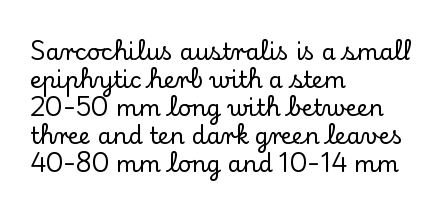
Q: Is the text italic (slanted)? A: No, it is upright.
Q: Is the text underlined? A: No.
Q: How is the paragraph aligned? A: Left-aligned.
Q: Is the spacing between letters normal or unusually wide? A: Normal.
